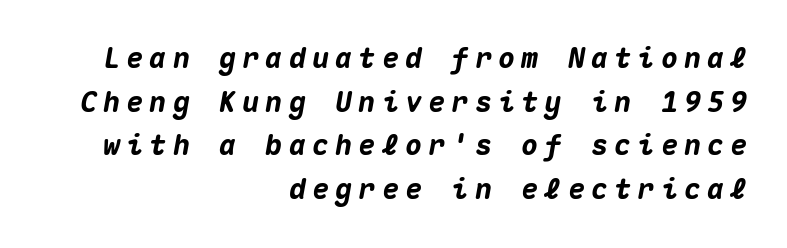
Italic? Definitely — the glyphs are oblique. The foot of each line stays bare and open. The letters march in equal steps, a hallmark of fixed-pitch type. Horizontal alignment here is rightward, an uncommon choice for prose.
